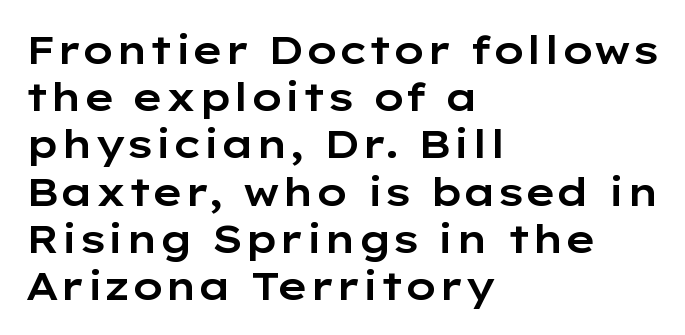
Q: Is the text italic (slanted)? A: No, it is upright.
Q: Is the typeface a serif or a sans-serif typeface? A: Sans-serif.
Q: Is the text underlined? A: No.
Q: How is the paragraph aligned? A: Left-aligned.
Q: Is the spacing between letters normal or unusually wide? A: Normal.
Q: Width (condensed, normal, or wide)? A: Wide.
Q: Stroke contrast? A: Low.
Q: x-height? A: Medium.
Q: Monospaced? A: No.
